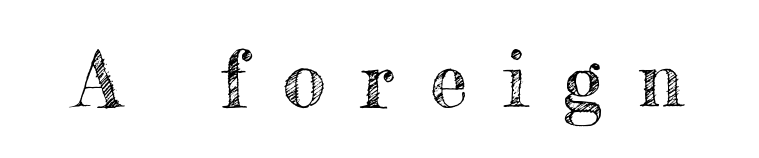
Honestly, the letter spacing is so wide it's the main thing you notice. These lines are rendered in a variable-pitch font. Anything drawn beneath the words? Only blank space. Designer's note — italics off, roman on.
